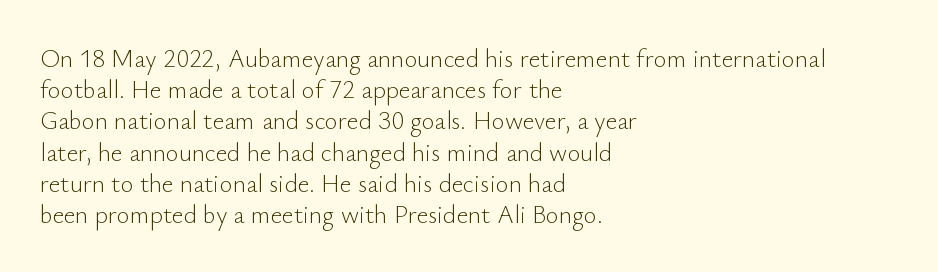
{"italic": "no", "bold": "no", "underline": "no", "align": "left", "line_spacing": "normal", "line_spacing_ratio": 1.25, "letter_spacing": "normal", "letter_spacing_em": 0.0, "glyph_px": 25}
